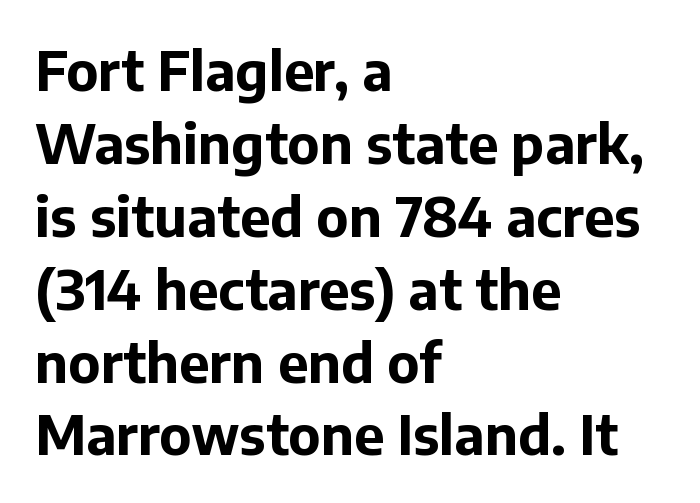
{"serif": "no", "italic": "no", "bold": "yes", "weight": "bold", "width": "normal", "stroke_contrast": "low", "x_height": "medium", "monospaced": "no", "underline": "no", "align": "left", "line_spacing": "normal", "line_spacing_ratio": 1.35, "letter_spacing": "normal", "letter_spacing_em": 0.0, "glyph_px": 54}
